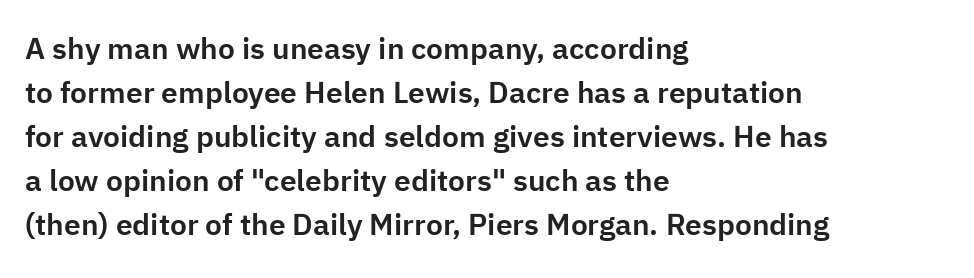
Q: Is the text italic (slanted)? A: No, it is upright.
Q: Is the typeface a serif or a sans-serif typeface? A: Sans-serif.
Q: Is the text underlined? A: No.
Q: How is the paragraph aligned? A: Left-aligned.
Q: Is the spacing between letters normal or unusually wide? A: Normal.
Q: Is the spacing between lines tight, normal or loose? A: Normal.
Q: Width (condensed, normal, or wide)? A: Normal.
Q: Stroke contrast? A: Low.
Q: x-height? A: Medium.
Q: Monospaced? A: No.
